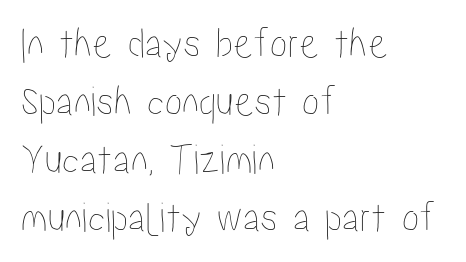
The image shows 44 px condensed type, upright; set left-aligned, normal line spacing (1.32x), normal letter spacing, not underlined; low stroke contrast and a medium x-height.
